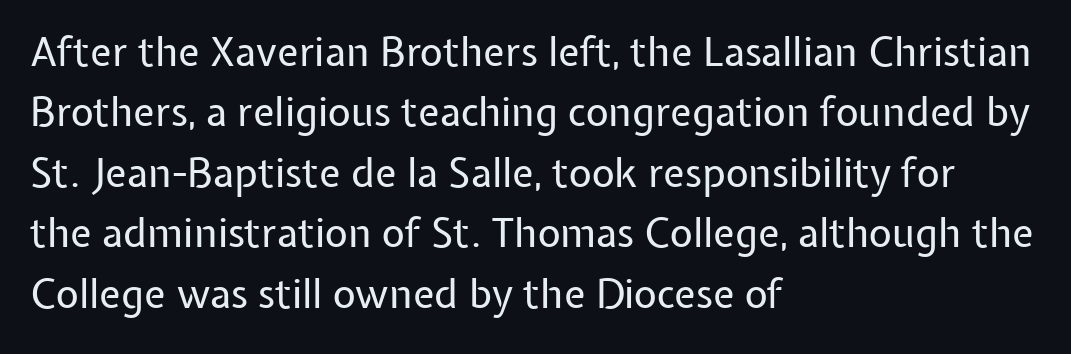
The image shows 40 px regular-weight sans-serif type, upright; set left-aligned, normal line spacing (1.51x), normal letter spacing, not underlined; low stroke contrast and a medium x-height.
